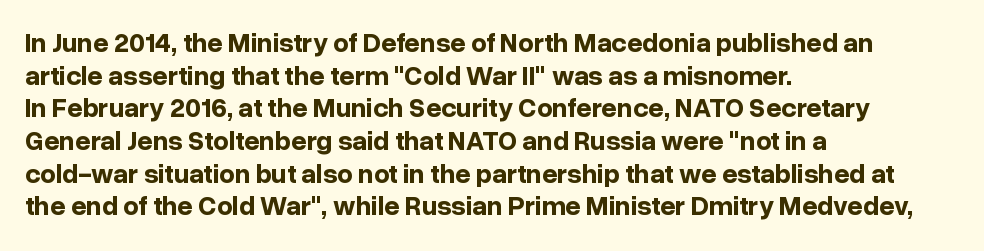
Q: Is the text bold? A: Yes.
Q: Is the text italic (slanted)? A: No, it is upright.
Q: Is the text underlined? A: No.
Q: How is the paragraph aligned? A: Left-aligned.
Q: Is the spacing between letters normal or unusually wide? A: Normal.
